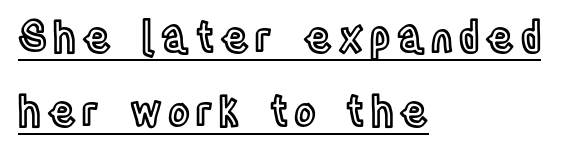
The image shows 41 px condensed type, upright; set left-aligned, line spacing 1.81x, underlined; a large x-height.
